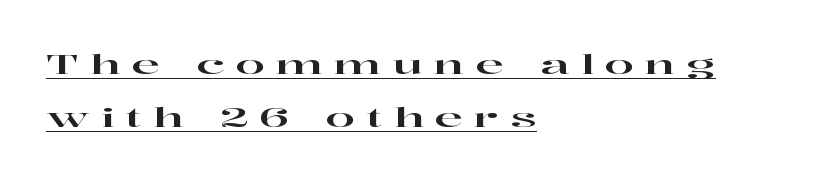
Q: Is the text italic (slanted)? A: No, it is upright.
Q: Is the text underlined? A: Yes.
Q: How is the paragraph aligned? A: Left-aligned.
Q: Is the spacing between letters normal or unusually wide? A: Unusually wide.
Q: Is the spacing between lines tight, normal or loose? A: Loose.
